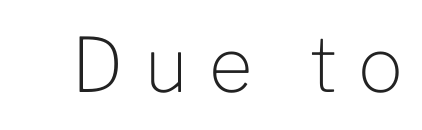
Counters stay open thanks to moderate or lighter strokes. Honestly, the letter spacing is so wide it's the main thing you notice. Unlike italic type, these characters show no tilt at all. Character widths vary here, with narrow letters taking less room than wide ones. Nobody drew a line under any word here. The characters display no serif detailing; their extremities are plain.
